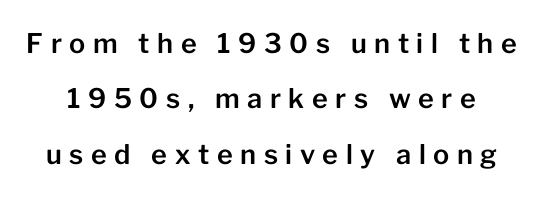
The image shows 27 px text type, upright; set loose line spacing (2.05x), unusually wide letter spacing (+0.28 em), not underlined.
